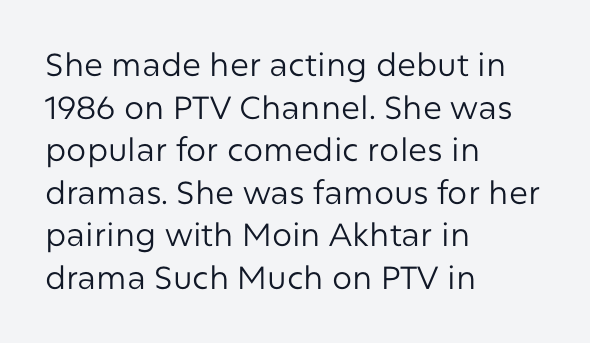
The image shows 32 px regular-weight sans-serif type, upright; set left-aligned, normal line spacing (1.33x), normal letter spacing, not underlined; low stroke contrast and a medium x-height.
